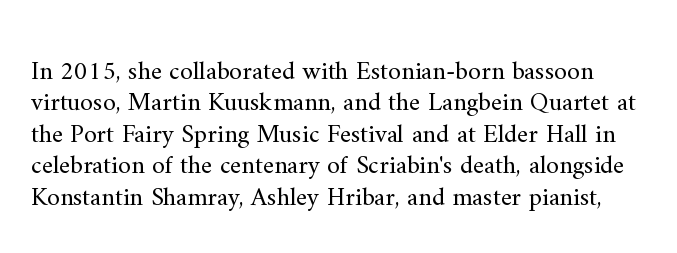
Q: Is the text bold? A: No.
Q: Is the text italic (slanted)? A: No, it is upright.
Q: Is the text underlined? A: No.
Q: Is the spacing between letters normal or unusually wide? A: Normal.
